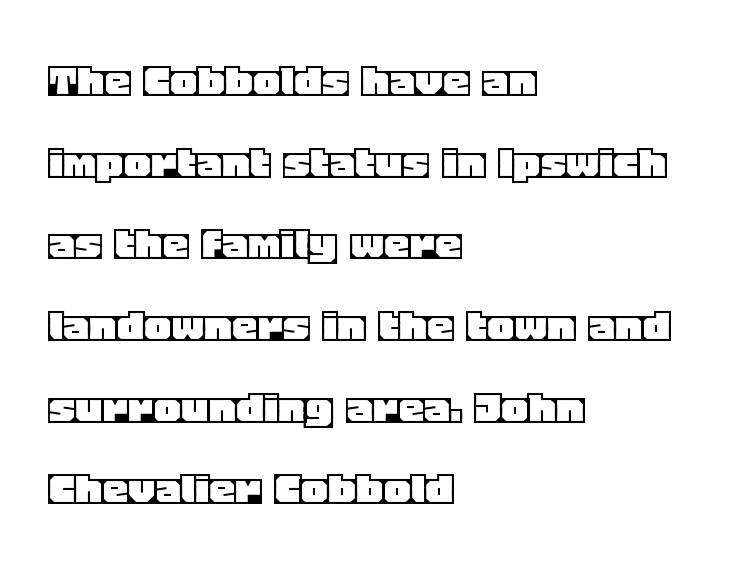
{"italic": "no", "width": "normal", "x_height": "large", "monospaced": "no", "underline": "no", "align": "left", "line_spacing": "normal", "line_spacing_ratio": 1.57, "letter_spacing": "normal", "letter_spacing_em": 0.0, "glyph_px": 52}
